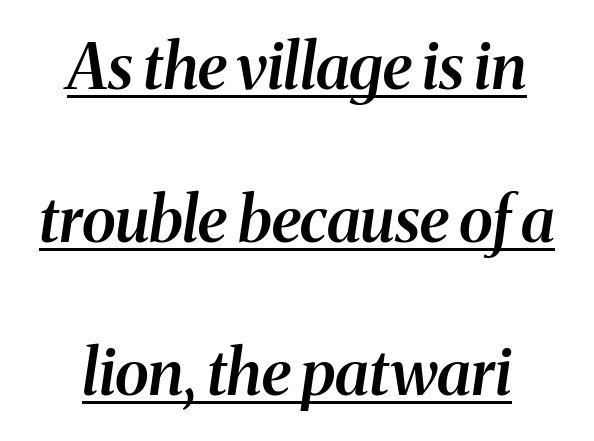
The image shows 63 px semibold serif type, italic (leaning right); set centered, loose line spacing (2.43x), normal letter spacing, underlined; medium stroke contrast and a medium x-height.
